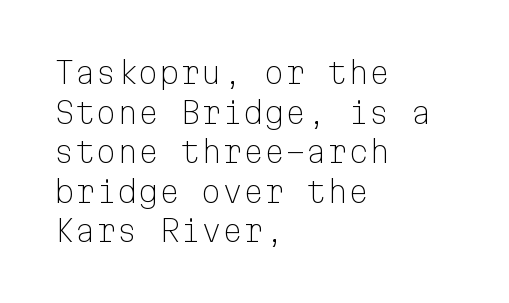
{"serif": "no", "italic": "no", "bold": "no", "weight": "light", "width": "normal", "stroke_contrast": "low", "x_height": "medium", "monospaced": "yes", "underline": "no", "align": "left", "line_spacing": "normal", "line_spacing_ratio": 1.32, "letter_spacing": "normal", "letter_spacing_em": 0.0, "glyph_px": 30}
